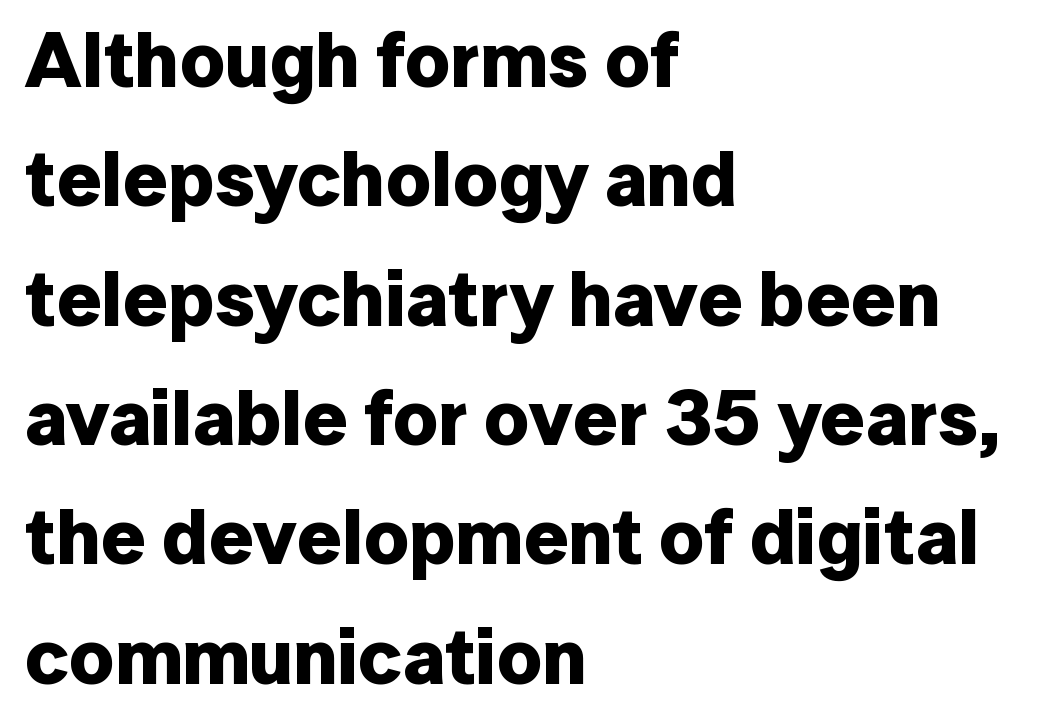
{"serif": "no", "italic": "no", "bold": "yes", "weight": "bold", "width": "normal", "stroke_contrast": "low", "x_height": "medium", "monospaced": "no", "underline": "no", "align": "left", "line_spacing": "normal", "line_spacing_ratio": 1.53, "letter_spacing": "normal", "letter_spacing_em": 0.0, "glyph_px": 78}
